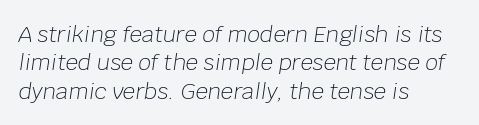
{"italic": "yes", "lean": "right", "slant_degrees": 8, "bold": "no", "underline": "no", "align": "left", "line_spacing": "normal", "line_spacing_ratio": 1.29, "letter_spacing": "normal", "letter_spacing_em": 0.0, "glyph_px": 22}
